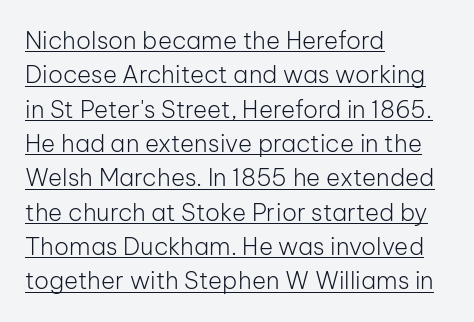
{"italic": "no", "bold": "no", "underline": "yes", "align": "left", "line_spacing": "normal", "line_spacing_ratio": 1.43, "letter_spacing": "normal", "letter_spacing_em": 0.0, "glyph_px": 24}
